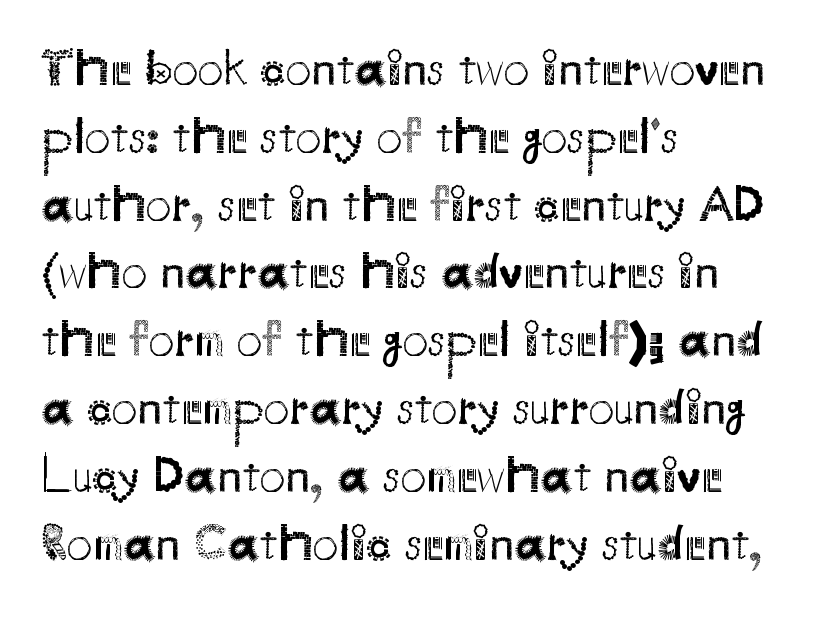
The image shows 51 px regular-weight sans-serif type, upright; set left-aligned, normal line spacing (1.33x), normal letter spacing, not underlined; medium stroke contrast and a small x-height.
